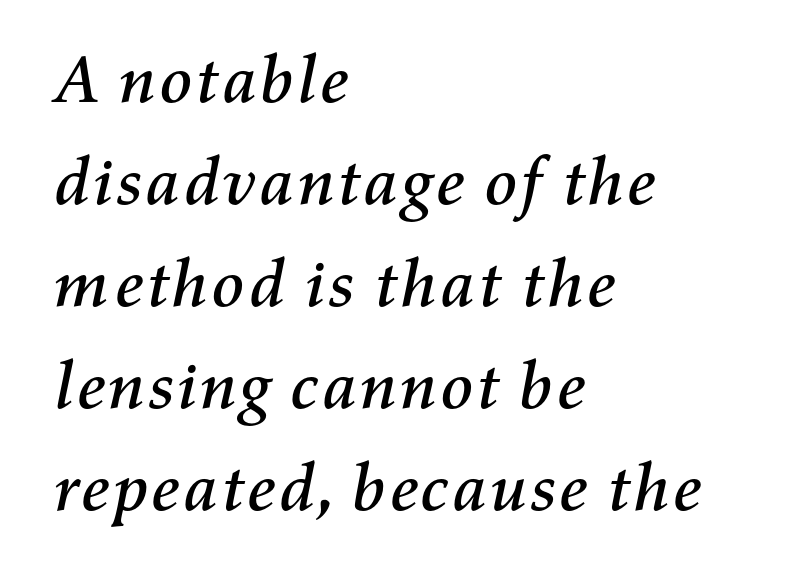
The image shows 68 px text type, italic (leaning right); set left-aligned, normal line spacing (1.5x), normal letter spacing, not underlined; medium stroke contrast and a medium x-height.
